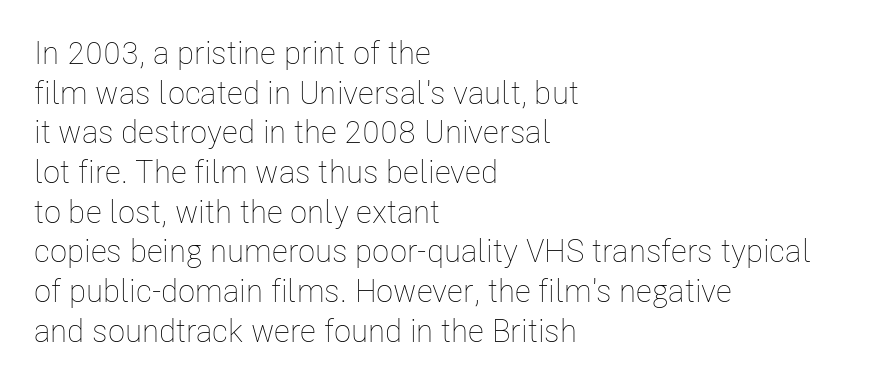
Q: Is the text bold? A: No.
Q: Is the text italic (slanted)? A: No, it is upright.
Q: Is the text underlined? A: No.
Q: How is the paragraph aligned? A: Left-aligned.
Q: Is the spacing between letters normal or unusually wide? A: Normal.
Q: Width (condensed, normal, or wide)? A: Condensed.
Q: Stroke contrast? A: Low.
Q: x-height? A: Medium.
Q: Monospaced? A: No.
